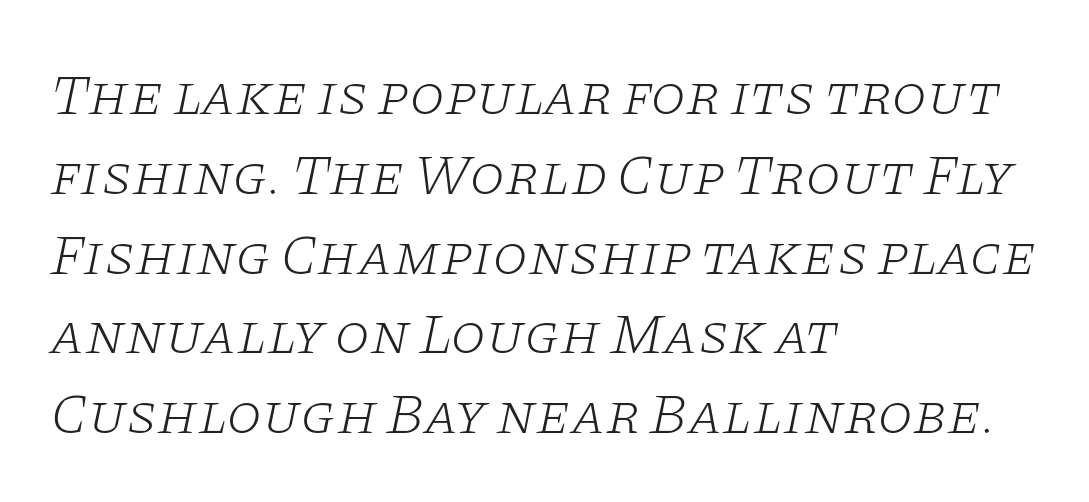
The image shows 57 px light, wide serif type, italic (leaning right); set left-aligned, normal line spacing (1.4x), normal letter spacing, not underlined; low stroke contrast and a large x-height.
